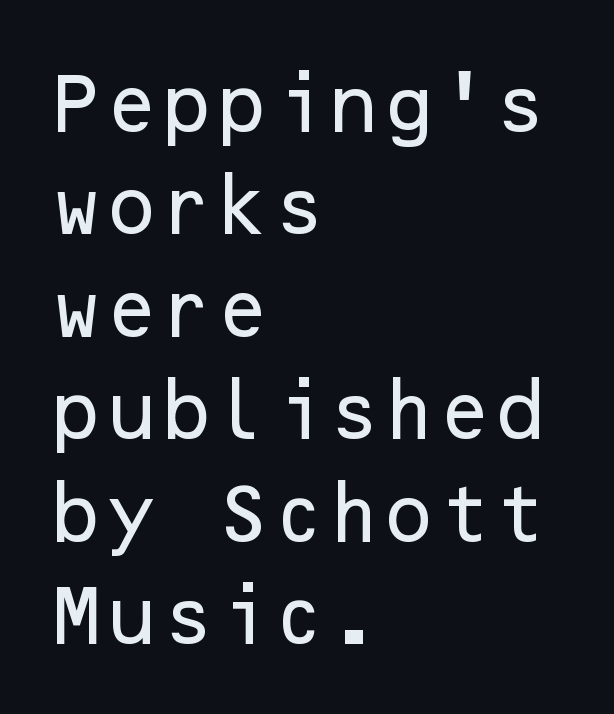
{"serif": "no", "italic": "no", "width": "normal", "stroke_contrast": "low", "x_height": "medium", "underline": "no", "align": "left", "line_spacing": "normal", "line_spacing_ratio": 1.6, "letter_spacing": "normal", "letter_spacing_em": 0.0, "glyph_px": 64}
